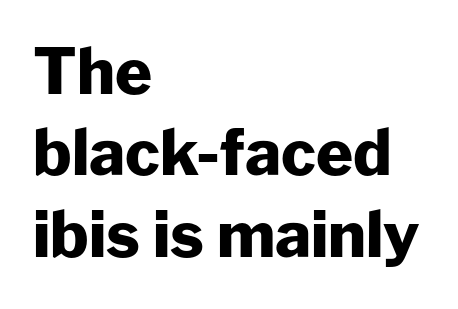
{"serif": "no", "italic": "no", "bold": "yes", "weight": "heavy", "width": "normal", "stroke_contrast": "low", "x_height": "medium", "monospaced": "no", "underline": "no", "align": "left", "line_spacing": "normal", "line_spacing_ratio": 1.29, "letter_spacing": "normal", "letter_spacing_em": 0.0, "glyph_px": 63}
